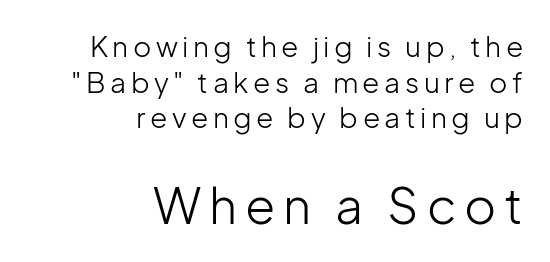
The image shows 49 px light sans-serif type, upright; set right-aligned, normal line spacing (1.27x), not underlined; the second (bottom) block is 1.75x larger; low stroke contrast and a medium x-height.
